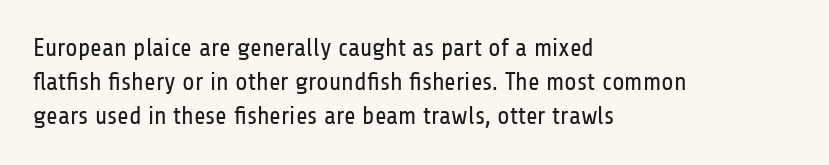
The area under the type is left untouched. A roman cut, with each character standing at attention. Observe the ordinary spacing: letters are neighbours, not strangers. Notice how the passage keeps a crisp vertical edge on the left only.
